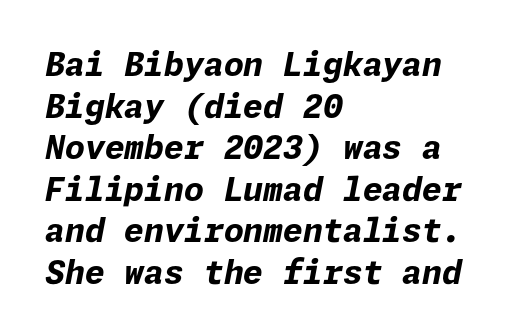
Q: Is the text bold? A: Yes.
Q: Is the text italic (slanted)? A: Yes, it leans right by about 11 degrees.
Q: Is the text underlined? A: No.
Q: How is the paragraph aligned? A: Left-aligned.
Q: Is the spacing between letters normal or unusually wide? A: Normal.
Q: Is the spacing between lines tight, normal or loose? A: Normal.
Q: Width (condensed, normal, or wide)? A: Normal.
Q: Stroke contrast? A: Low.
Q: x-height? A: Medium.
